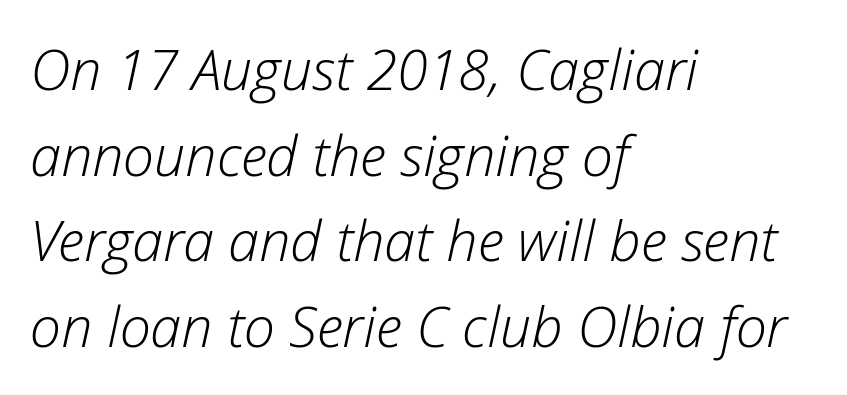
Q: Is the text bold? A: No.
Q: Is the text italic (slanted)? A: Yes, it leans right by about 12 degrees.
Q: Is the text underlined? A: No.
Q: How is the paragraph aligned? A: Left-aligned.
Q: Is the spacing between letters normal or unusually wide? A: Normal.
Q: Is the spacing between lines tight, normal or loose? A: Normal.
Q: Width (condensed, normal, or wide)? A: Normal.
Q: Stroke contrast? A: Low.
Q: x-height? A: Medium.
Q: Monospaced? A: No.
